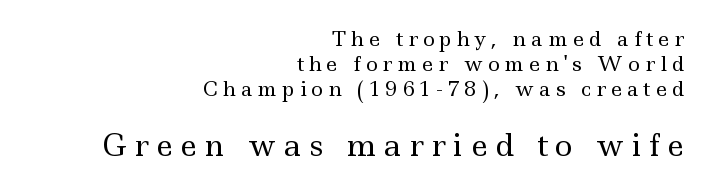
{"serif": "yes", "italic": "no", "bold": "no", "weight": "regular", "width": "wide", "x_height": "small", "monospaced": "no", "underline": "no", "align": "right", "line_spacing": "normal", "line_spacing_ratio": 1.26, "letter_spacing": "wide", "letter_spacing_em": 0.25, "larger_block": "second", "size_ratio": 1.5, "glyph_px": 30}
